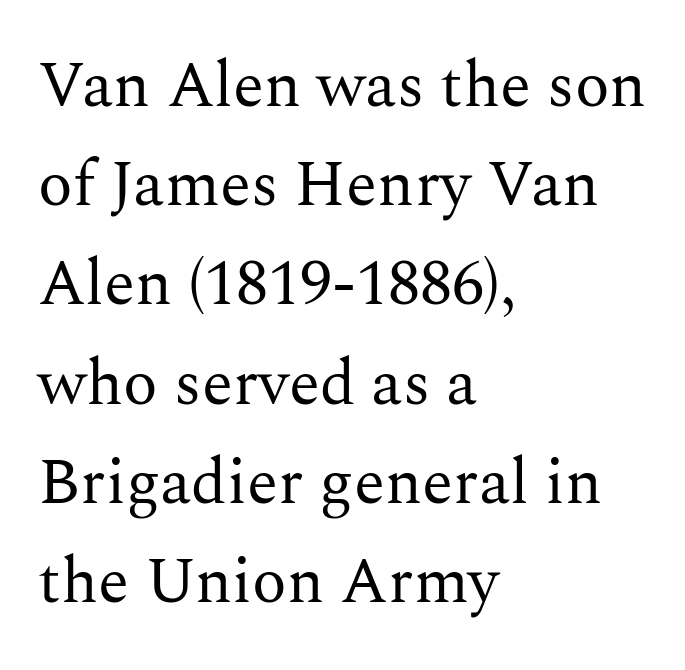
Q: Is the text bold? A: No.
Q: Is the text italic (slanted)? A: No, it is upright.
Q: Is the typeface a serif or a sans-serif typeface? A: Serif.
Q: Is the text underlined? A: No.
Q: How is the paragraph aligned? A: Left-aligned.
Q: Is the spacing between letters normal or unusually wide? A: Normal.
Q: Is the spacing between lines tight, normal or loose? A: Normal.
Q: Width (condensed, normal, or wide)? A: Normal.
Q: Stroke contrast? A: Medium.
Q: x-height? A: Medium.
Q: Monospaced? A: No.
